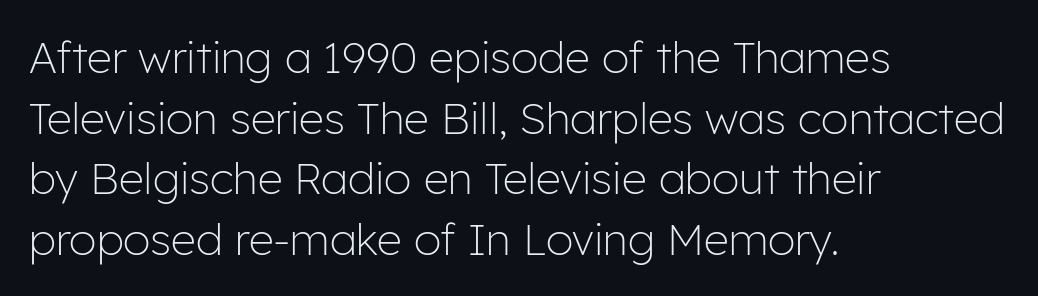
The image shows 44 px light sans-serif type, upright; set left-aligned, normal line spacing (1.38x), normal letter spacing, not underlined; low stroke contrast and a medium x-height.
